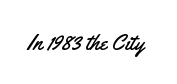
{"underline": "no", "letter_spacing": "normal", "letter_spacing_em": 0.0, "glyph_px": 23}
